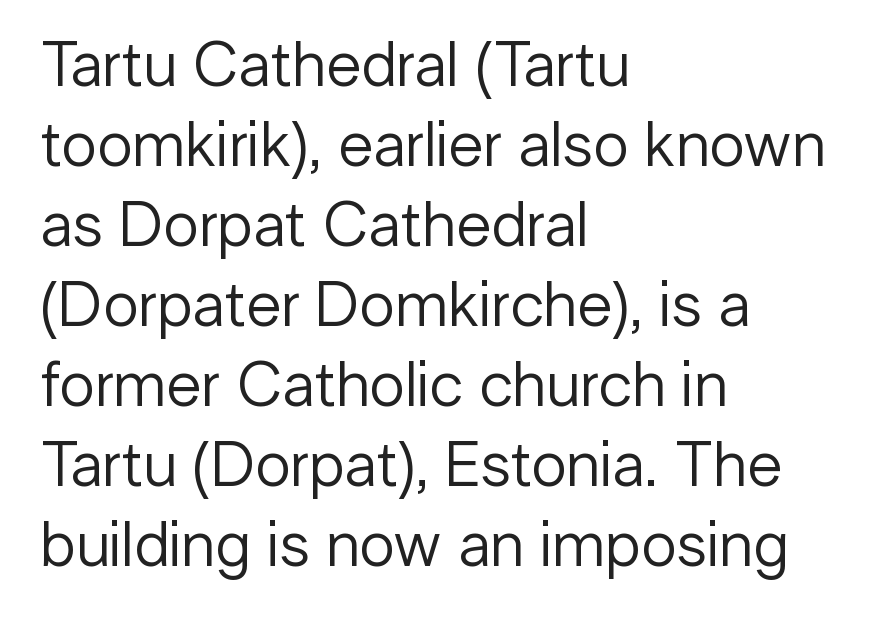
No heavy texture on the line: the type isn't bold. The string is rendered with underlining switched off. A typesetter would call this proportional, since set widths differ per character. The typeface chosen for these lines omits serifs. Ordinary non-slanted type is in use. Default kerning and tracking; the words read as compact shapes.
